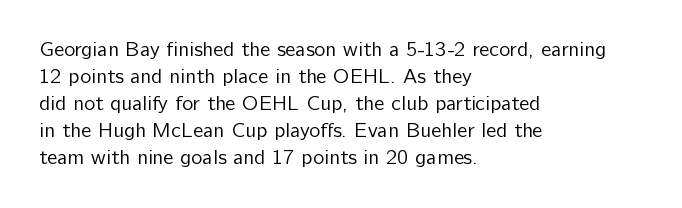
{"italic": "no", "bold": "no", "underline": "no", "align": "left", "line_spacing": "normal", "line_spacing_ratio": 1.28, "letter_spacing": "normal", "letter_spacing_em": 0.0, "glyph_px": 21}
